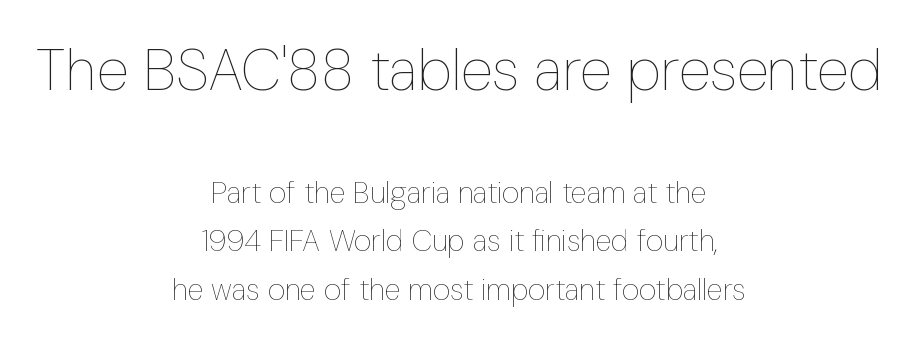
Q: Is the text bold? A: No.
Q: Is the text italic (slanted)? A: No, it is upright.
Q: Is the text underlined? A: No.
Q: How is the paragraph aligned? A: Centered.
Q: Is the spacing between letters normal or unusually wide? A: Normal.
Q: Is the spacing between lines tight, normal or loose? A: Normal.
Q: Which block of text is set in a larger size, the first (top) or the second (bottom)? A: The first (top) one.
Q: Width (condensed, normal, or wide)? A: Condensed.
Q: Stroke contrast? A: Low.
Q: x-height? A: Medium.
Q: Monospaced? A: No.
